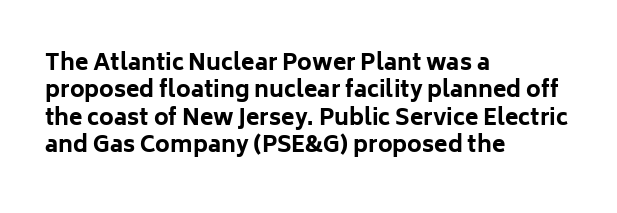
The image shows 22 px bold type, upright; set left-aligned, normal line spacing (1.25x), normal letter spacing, not underlined.
